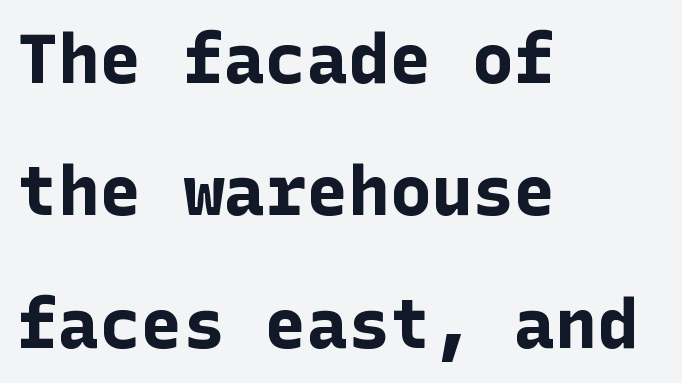
The passage shown stacks its lines with a broad gap. Typeset ragged right — the left edge is the straight one. The characters display no serif detailing; their extremities are plain. Is the type bold? Yes — the strokes are clearly thick and heavy. Characters follow at the spacing the type designer built in.
